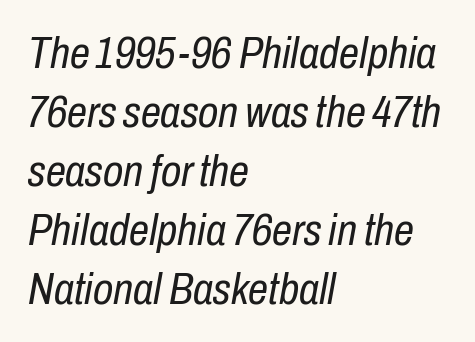
{"italic": "yes", "lean": "right", "slant_degrees": 10, "bold": "no", "weight": "regular", "width": "condensed", "stroke_contrast": "low", "x_height": "medium", "monospaced": "no", "underline": "no", "align": "left", "line_spacing": "normal", "line_spacing_ratio": 1.31, "letter_spacing": "normal", "letter_spacing_em": 0.0, "glyph_px": 45}
